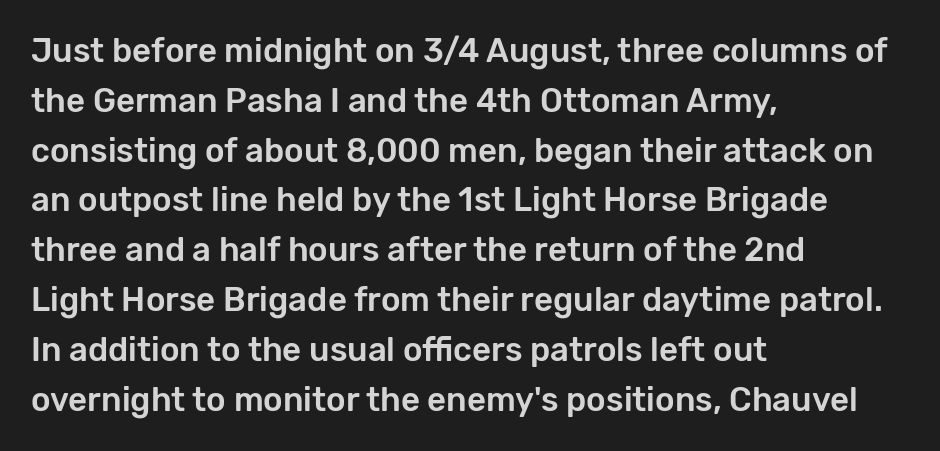
The image shows 33 px sans-serif type, upright; set left-aligned, normal line spacing (1.51x), normal letter spacing, not underlined; low stroke contrast and a medium x-height.
